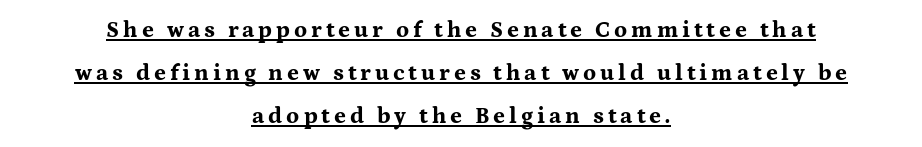
Which margin do the lines hug? Neither — every line sits in the middle. How heavy is the stroke? Heavy — this is a bold. A typographer would call this underscored text. Italic? Not at all — the glyphs are vertical.
